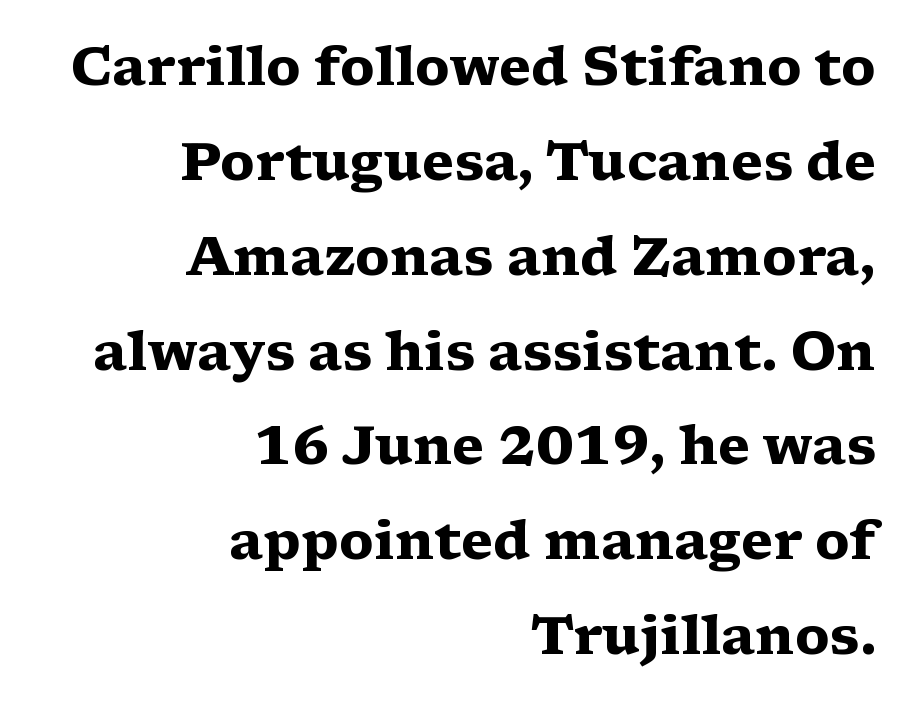
Q: Is the text bold? A: Yes.
Q: Is the text italic (slanted)? A: No, it is upright.
Q: Is the typeface a serif or a sans-serif typeface? A: Serif.
Q: Is the text underlined? A: No.
Q: How is the paragraph aligned? A: Right-aligned.
Q: Is the spacing between letters normal or unusually wide? A: Normal.
Q: Width (condensed, normal, or wide)? A: Wide.
Q: Stroke contrast? A: Medium.
Q: x-height? A: Medium.
Q: Monospaced? A: No.
